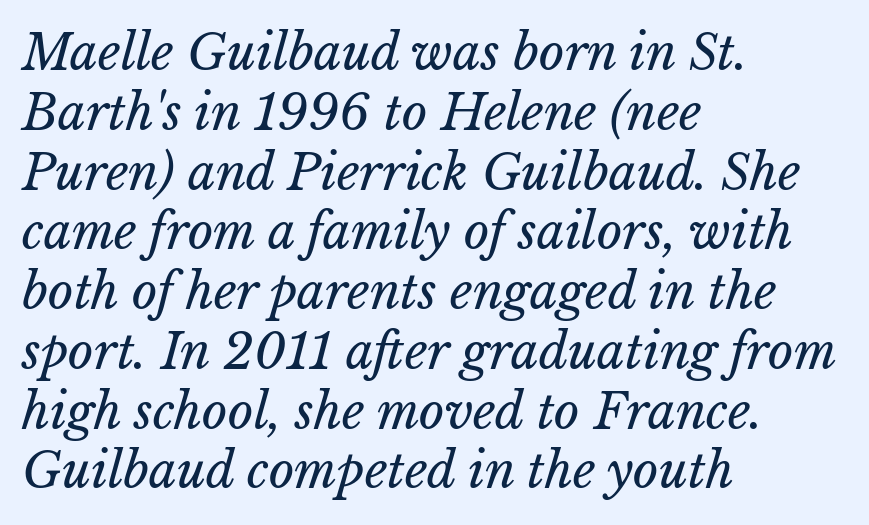
Q: Is the text bold? A: No.
Q: Is the text underlined? A: No.
Q: How is the paragraph aligned? A: Left-aligned.
Q: Is the spacing between letters normal or unusually wide? A: Normal.
Q: Width (condensed, normal, or wide)? A: Normal.
Q: Stroke contrast? A: Low.
Q: x-height? A: Medium.
Q: Monospaced? A: No.
